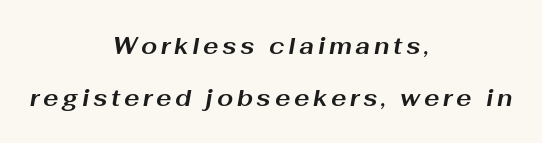
{"italic": "yes", "lean": "right", "slant_degrees": 10, "bold": "yes", "underline": "no", "align": "center", "line_spacing": "loose", "line_spacing_ratio": 2.25, "glyph_px": 23}
